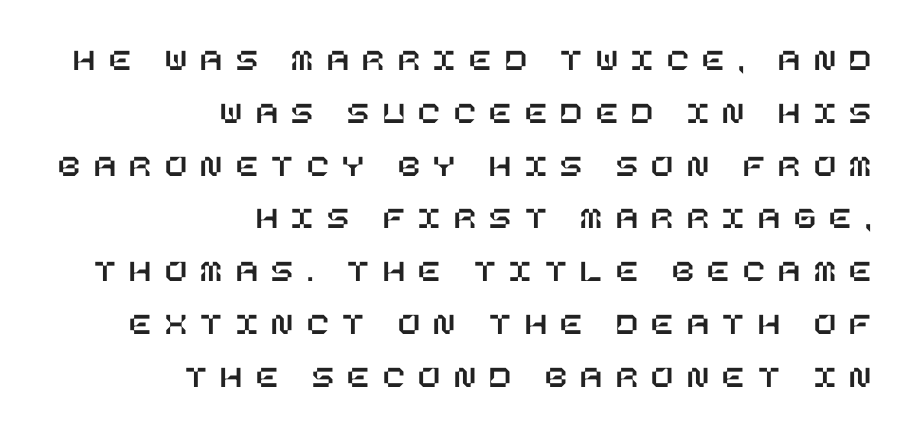
The passage shown is not underscored anywhere. Quick note: not italic, upright. These lines have a slow, spaced-out rhythm from letter to letter. Leading matches the norm, producing a regular column. The compositor pushed each line to the right boundary.
